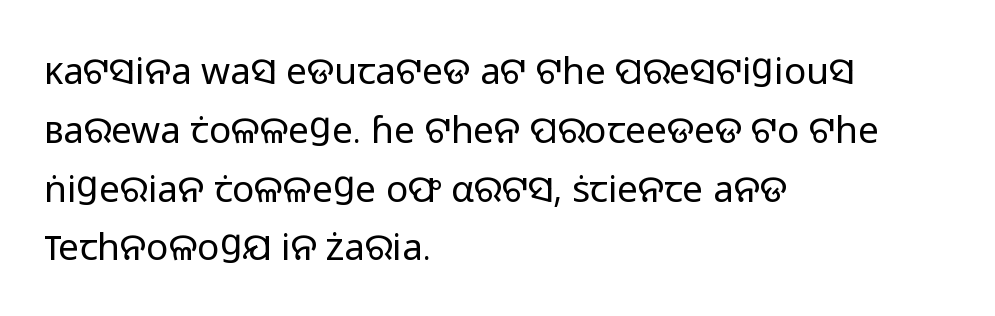
The image shows 37 px regular-weight sans-serif type, upright; set left-aligned, normal line spacing (1.59x), normal letter spacing, not underlined; low stroke contrast and a medium x-height.
